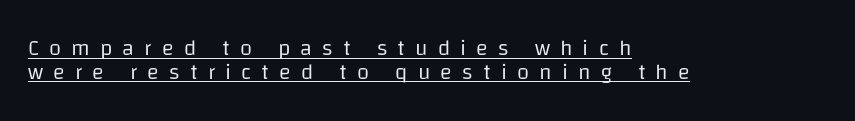
{"italic": "no", "bold": "no", "underline": "yes", "align": "left", "line_spacing": "tight", "line_spacing_ratio": 1.07, "letter_spacing": "wide", "letter_spacing_em": 0.46, "glyph_px": 22}
